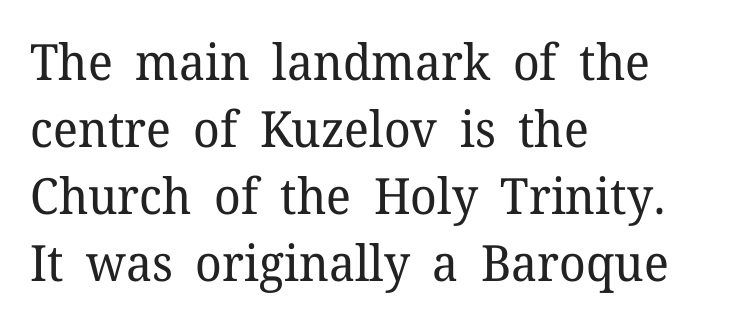
Q: Is the text bold? A: No.
Q: Is the text italic (slanted)? A: No, it is upright.
Q: Is the typeface a serif or a sans-serif typeface? A: Serif.
Q: Is the text underlined? A: No.
Q: How is the paragraph aligned? A: Left-aligned.
Q: Is the spacing between letters normal or unusually wide? A: Normal.
Q: Is the spacing between lines tight, normal or loose? A: Normal.
Q: Width (condensed, normal, or wide)? A: Normal.
Q: Stroke contrast? A: Low.
Q: x-height? A: Medium.
Q: Monospaced? A: No.
